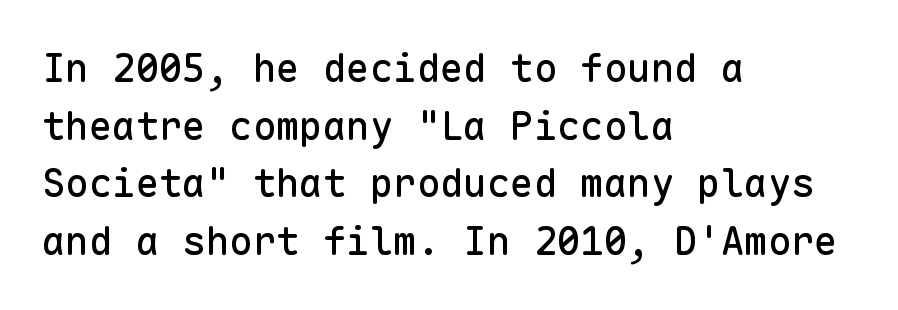
{"serif": "no", "italic": "no", "width": "normal", "stroke_contrast": "low", "x_height": "medium", "monospaced": "yes", "underline": "no", "align": "left", "line_spacing": "normal", "line_spacing_ratio": 1.48, "letter_spacing": "normal", "letter_spacing_em": 0.0, "glyph_px": 39}
